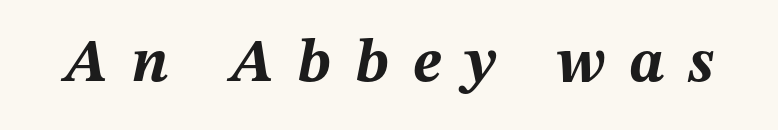
Q: Is the text bold? A: Yes.
Q: Is the text italic (slanted)? A: Yes, it leans right by about 12 degrees.
Q: Is the text underlined? A: No.
Q: Is the spacing between letters normal or unusually wide? A: Unusually wide.
Q: Width (condensed, normal, or wide)? A: Normal.
Q: Stroke contrast? A: Medium.
Q: x-height? A: Medium.
Q: Monospaced? A: No.
